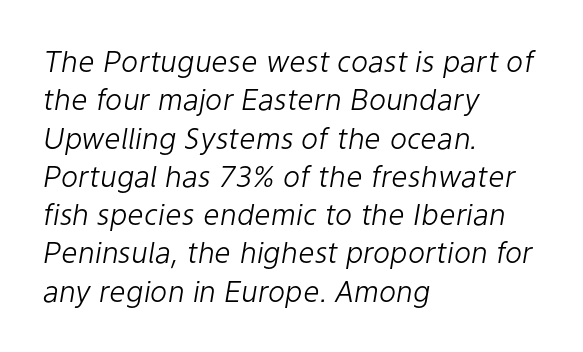
{"italic": "yes", "lean": "right", "slant_degrees": 9, "bold": "no", "weight": "light", "width": "normal", "stroke_contrast": "low", "x_height": "medium", "monospaced": "no", "underline": "no", "align": "left", "line_spacing": "normal", "line_spacing_ratio": 1.32, "letter_spacing": "normal", "letter_spacing_em": 0.0, "glyph_px": 29}
